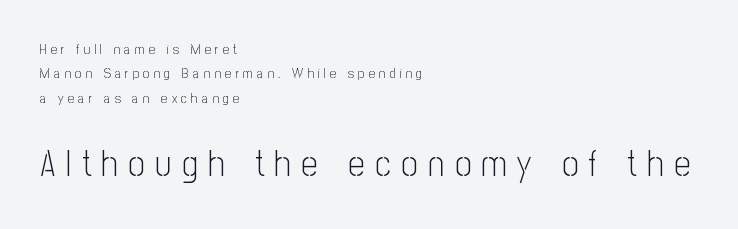
The image shows 36 px light, condensed sans-serif type, upright; set left-aligned, line spacing 1.75x, unusually wide letter spacing (+0.3 em), not underlined; the second (bottom) block is 2.57x larger; low stroke contrast and a medium x-height.
